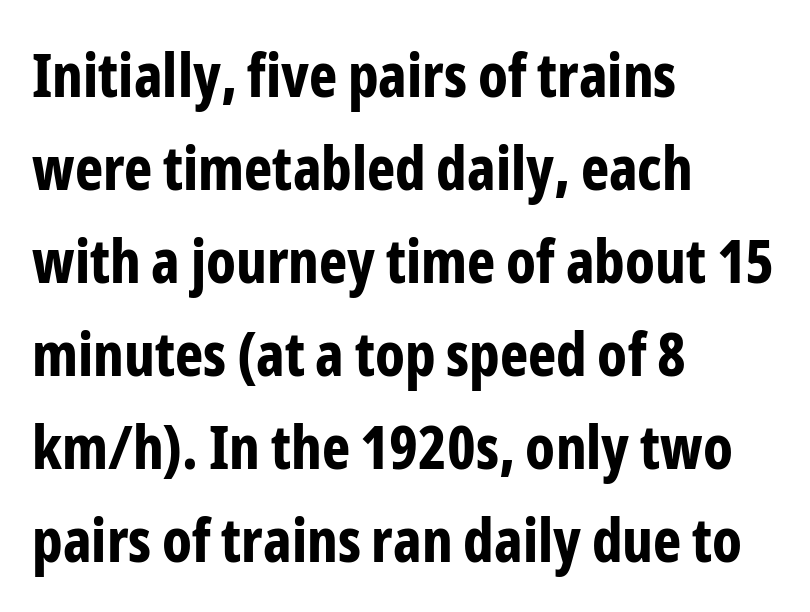
Q: Is the text bold? A: Yes.
Q: Is the text italic (slanted)? A: No, it is upright.
Q: Is the typeface a serif or a sans-serif typeface? A: Sans-serif.
Q: Is the text underlined? A: No.
Q: How is the paragraph aligned? A: Left-aligned.
Q: Is the spacing between letters normal or unusually wide? A: Normal.
Q: Is the spacing between lines tight, normal or loose? A: Normal.
Q: Width (condensed, normal, or wide)? A: Condensed.
Q: Stroke contrast? A: Low.
Q: x-height? A: Medium.
Q: Monospaced? A: No.
